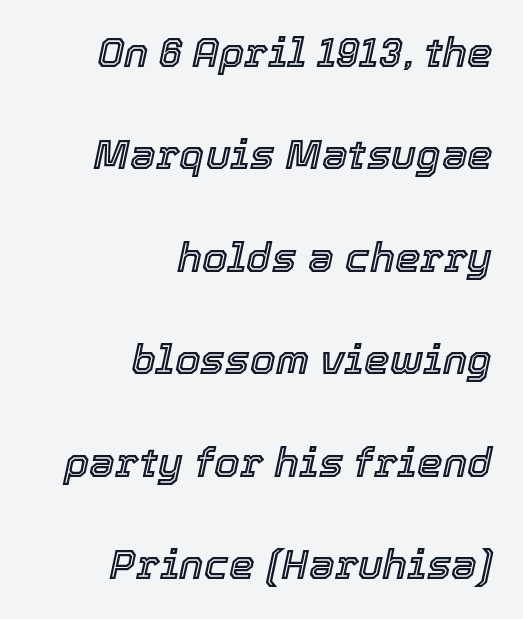
The image shows 41 px text type, italic (leaning right); set right-aligned, loose line spacing (2.5x), normal letter spacing, not underlined; a medium x-height.
